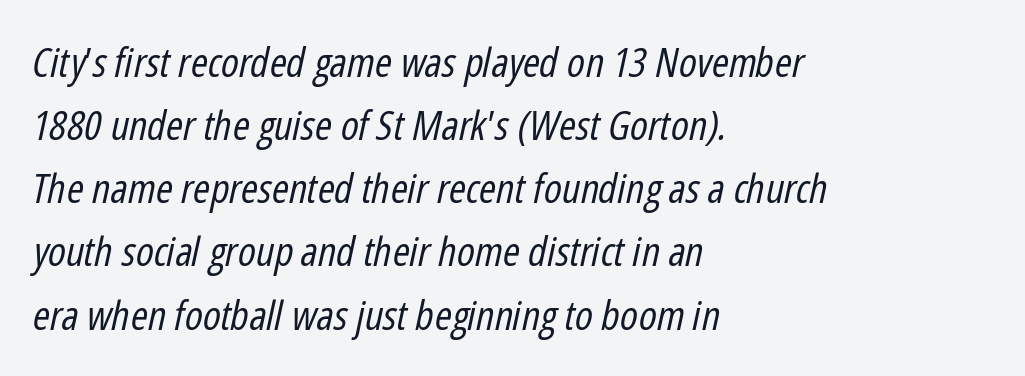
The image shows 41 px regular-weight, condensed type, italic (leaning right); set left-aligned, normal line spacing (1.54x), normal letter spacing, not underlined; low stroke contrast and a medium x-height.
